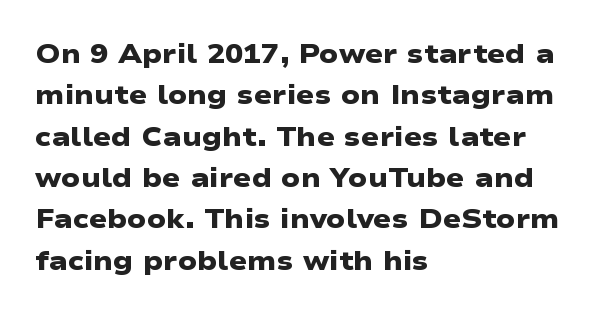
Q: Is the text bold? A: Yes.
Q: Is the text underlined? A: No.
Q: How is the paragraph aligned? A: Left-aligned.
Q: Is the spacing between letters normal or unusually wide? A: Normal.
Q: Is the spacing between lines tight, normal or loose? A: Normal.
